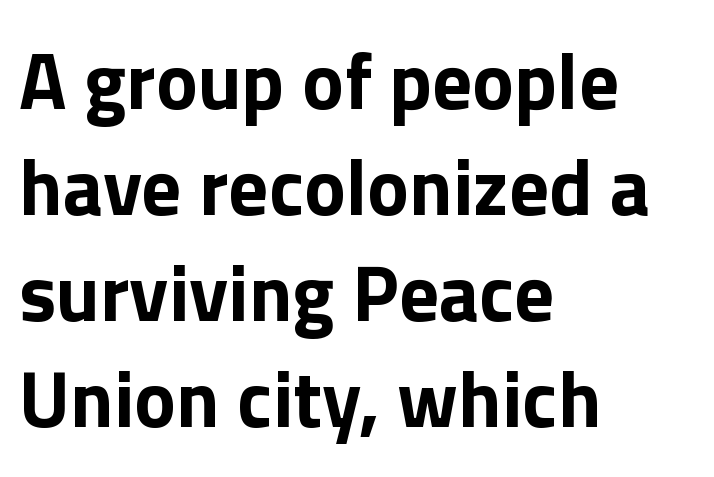
One glance says typical: line gaps are just what's usual. Default kerning and tracking; the words read as compact shapes. The characters display no serif detailing; their extremities are plain. Summary of weight: heavy, a full bold.
